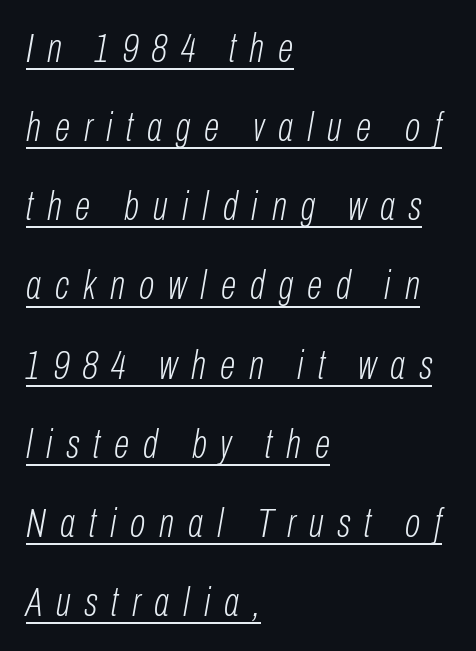
The image shows 41 px light, condensed type, italic (leaning right); set left-aligned, loose line spacing (1.93x), unusually wide letter spacing (+0.34 em), underlined; low stroke contrast and a medium x-height.
